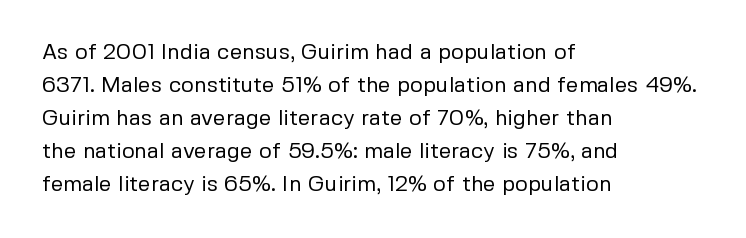
The image shows 22 px text type, upright; set left-aligned, normal line spacing (1.5x), normal letter spacing, not underlined.
